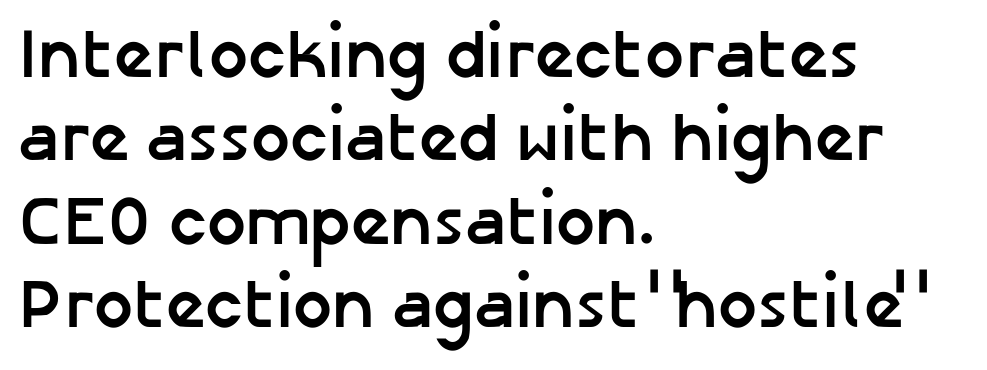
{"serif": "no", "italic": "no", "bold": "yes", "weight": "semibold", "width": "normal", "stroke_contrast": "low", "x_height": "medium", "monospaced": "no", "underline": "no", "align": "left", "line_spacing_ratio": 1.21, "letter_spacing": "normal", "letter_spacing_em": 0.0, "glyph_px": 69}
